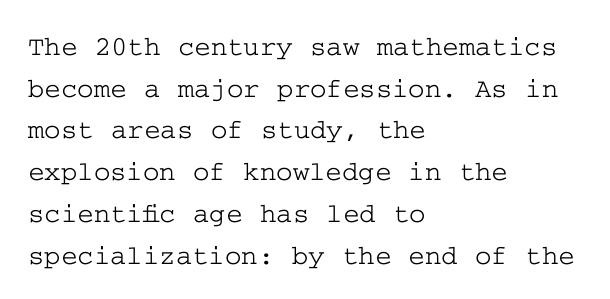
{"serif": "yes", "italic": "no", "width": "wide", "stroke_contrast": "low", "x_height": "medium", "underline": "no", "align": "left", "line_spacing": "normal", "line_spacing_ratio": 1.49, "letter_spacing": "normal", "letter_spacing_em": 0.0, "glyph_px": 28}
